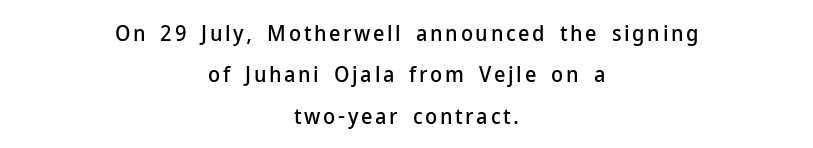
{"italic": "no", "underline": "no", "align": "center", "line_spacing_ratio": 1.88, "glyph_px": 22}
